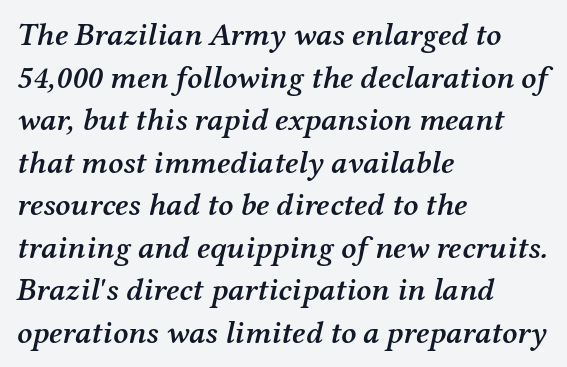
Q: Is the text bold? A: Semi-bold.
Q: Is the text italic (slanted)? A: Yes, it leans right by about 12 degrees.
Q: Is the typeface a serif or a sans-serif typeface? A: Serif.
Q: Is the text underlined? A: No.
Q: How is the paragraph aligned? A: Left-aligned.
Q: Is the spacing between letters normal or unusually wide? A: Normal.
Q: Is the spacing between lines tight, normal or loose? A: Normal.
Q: Width (condensed, normal, or wide)? A: Normal.
Q: Stroke contrast? A: Medium.
Q: x-height? A: Medium.
Q: Monospaced? A: No.
